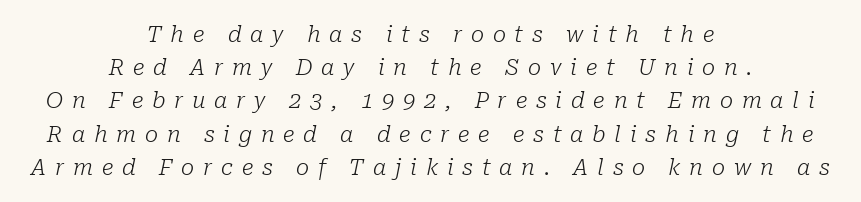
The image shows 22 px text type, italic (leaning right); set centered, normal line spacing (1.51x), unusually wide letter spacing (+0.4 em), not underlined.
